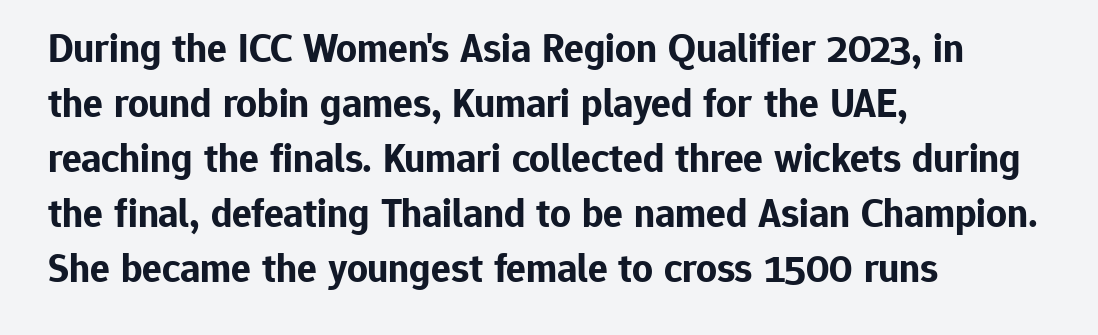
The image shows 41 px bold sans-serif type, upright; set left-aligned, normal line spacing (1.34x), normal letter spacing, not underlined; low stroke contrast and a medium x-height.
